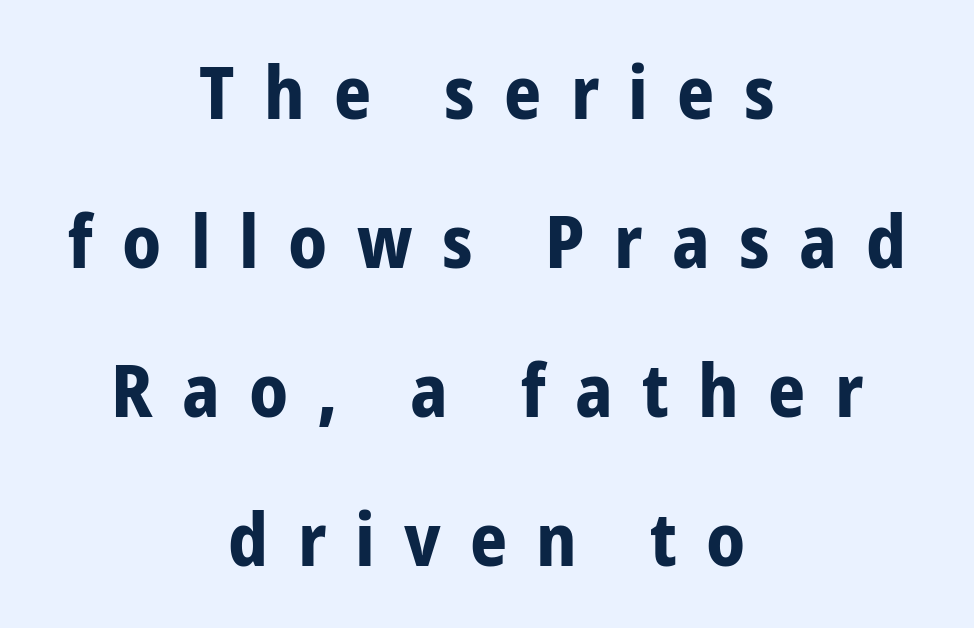
{"serif": "no", "italic": "no", "bold": "yes", "weight": "bold", "width": "condensed", "stroke_contrast": "low", "x_height": "medium", "monospaced": "no", "underline": "no", "align": "center", "line_spacing": "loose", "line_spacing_ratio": 2.04, "letter_spacing": "wide", "letter_spacing_em": 0.4, "glyph_px": 73}
